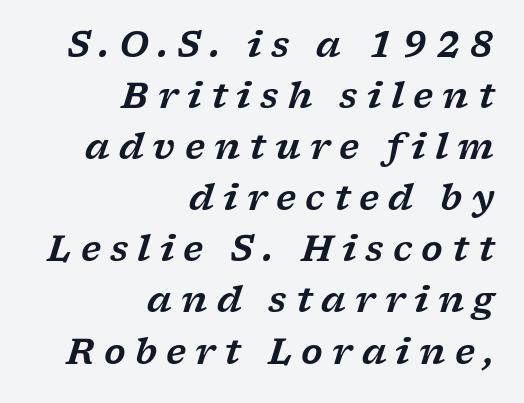
Summary of vertical rhythm: regular, with standard interline spacing. Notice how the passage keeps a crisp vertical edge on the right only. This rendering employs a face with finishing strokes, i.e., a serif. Is this a fixed-width face? No — the glyphs have proportional, varying widths. The string is rendered with underlining switched off.
